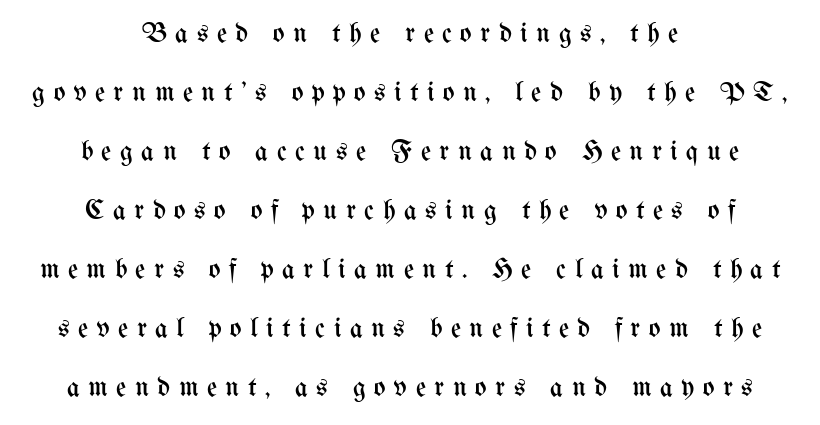
{"italic": "no", "bold": "no", "weight": "regular", "width": "condensed", "stroke_contrast": "medium", "x_height": "medium", "monospaced": "no", "underline": "no", "align": "center", "line_spacing": "loose", "line_spacing_ratio": 2.11, "letter_spacing": "wide", "letter_spacing_em": 0.3, "glyph_px": 28}
